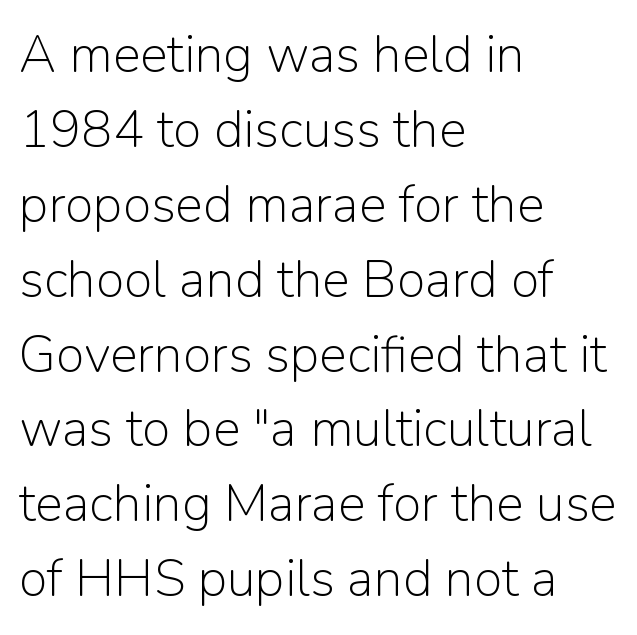
The image shows 52 px light sans-serif type, upright; set left-aligned, normal line spacing (1.44x), normal letter spacing, not underlined; low stroke contrast and a medium x-height.
